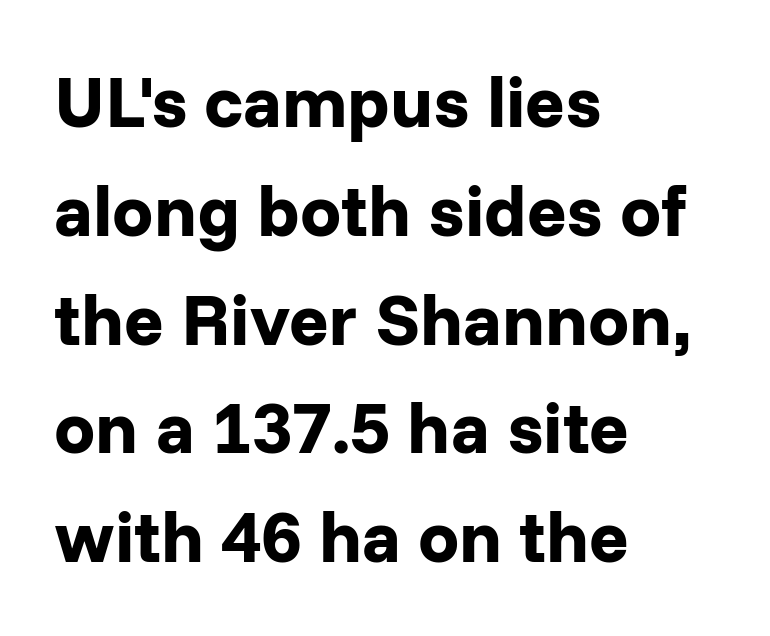
The image shows 73 px bold sans-serif type, upright; set left-aligned, normal line spacing (1.49x), normal letter spacing, not underlined; low stroke contrast and a medium x-height.
